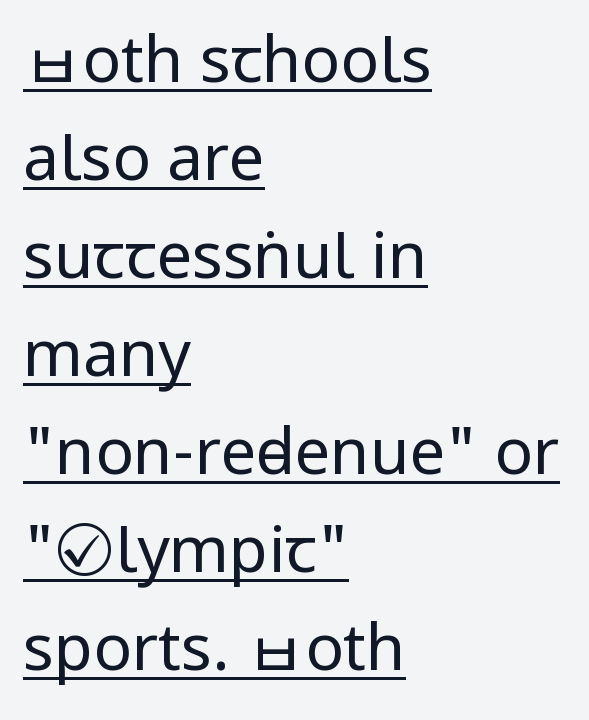
Q: Is the text bold? A: No.
Q: Is the text italic (slanted)? A: No, it is upright.
Q: Is the typeface a serif or a sans-serif typeface? A: Sans-serif.
Q: Is the text underlined? A: Yes.
Q: How is the paragraph aligned? A: Left-aligned.
Q: Is the spacing between letters normal or unusually wide? A: Normal.
Q: Is the spacing between lines tight, normal or loose? A: Normal.
Q: Width (condensed, normal, or wide)? A: Condensed.
Q: Stroke contrast? A: Low.
